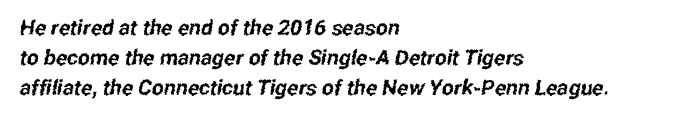
{"underline": "no", "align": "left", "line_spacing": "normal", "line_spacing_ratio": 1.43, "letter_spacing": "normal", "letter_spacing_em": 0.0, "glyph_px": 21}
